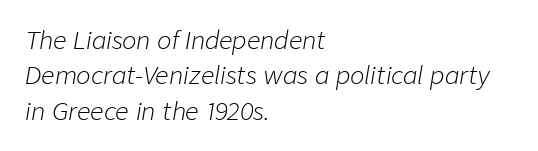
Q: Is the text bold? A: No.
Q: Is the text italic (slanted)? A: Yes, it leans right by about 9 degrees.
Q: Is the text underlined? A: No.
Q: How is the paragraph aligned? A: Left-aligned.
Q: Is the spacing between letters normal or unusually wide? A: Normal.
Q: Is the spacing between lines tight, normal or loose? A: Normal.
